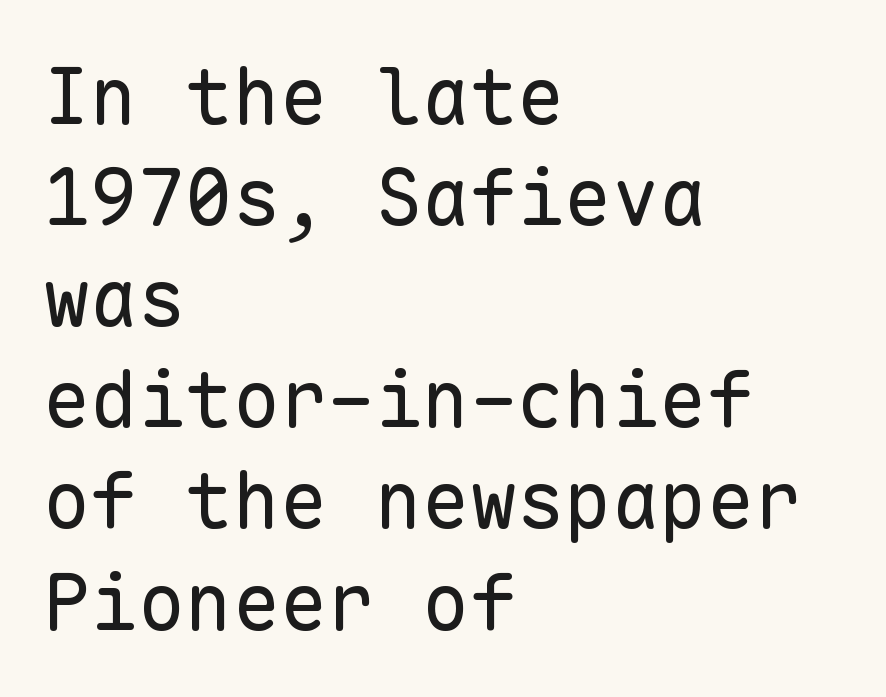
Caption: standard tracking, unaltered. These lines were composed using upright roman letters. Spacing verdict: monospaced, one width for all characters. Vertical stems look standard width or narrower in stroke. Descenders hang freely into open space. One-word summary of the alignment: left.
